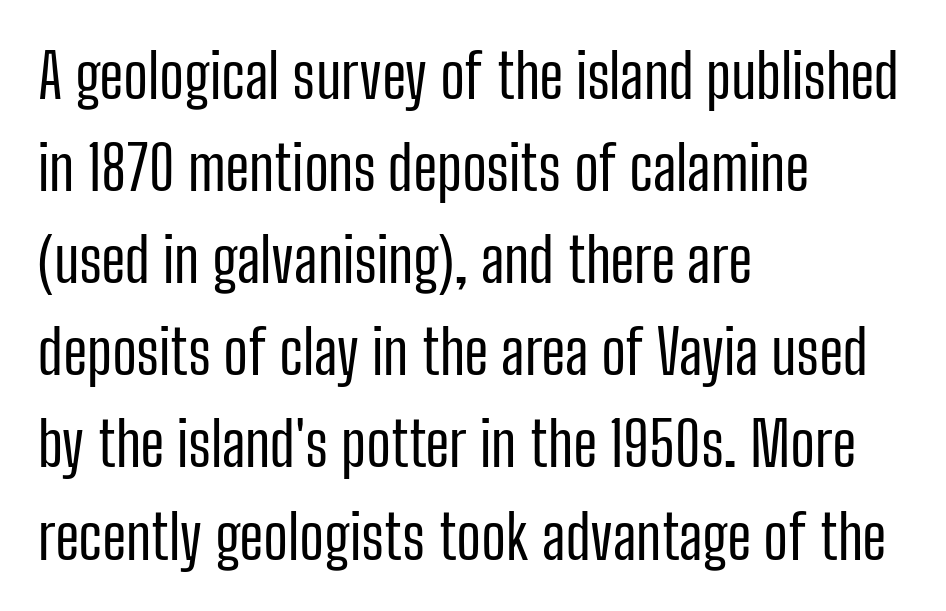
{"serif": "no", "italic": "no", "bold": "no", "weight": "regular", "width": "condensed", "stroke_contrast": "low", "x_height": "medium", "monospaced": "no", "underline": "no", "align": "left", "line_spacing": "normal", "line_spacing_ratio": 1.51, "letter_spacing": "normal", "letter_spacing_em": 0.0, "glyph_px": 61}
